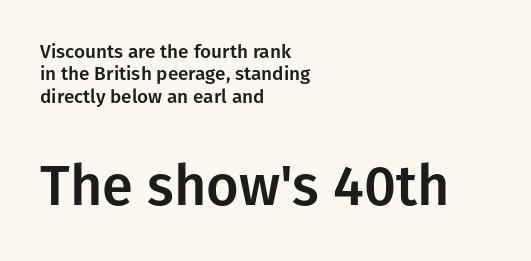
{"serif": "no", "italic": "no", "width": "normal", "stroke_contrast": "low", "x_height": "medium", "monospaced": "no", "underline": "no", "align": "left", "line_spacing_ratio": 1.18, "letter_spacing": "normal", "letter_spacing_em": 0.0, "larger_block": "second", "size_ratio": 2.95, "glyph_px": 56}
